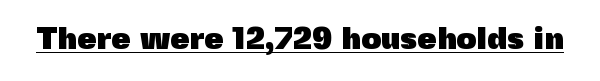
The image shows 31 px heavy sans-serif type, upright; set normal letter spacing, underlined; a medium x-height.
